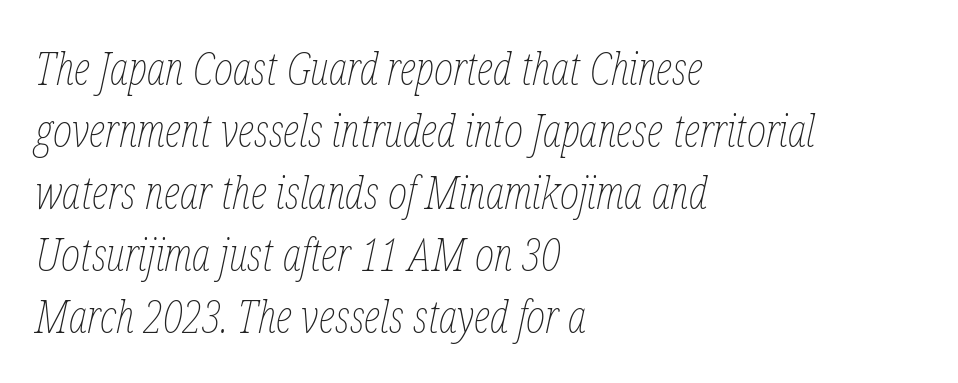
The image shows 46 px thin, condensed type, italic (leaning right); set left-aligned, normal line spacing (1.35x), normal letter spacing, not underlined; low stroke contrast and a medium x-height.
